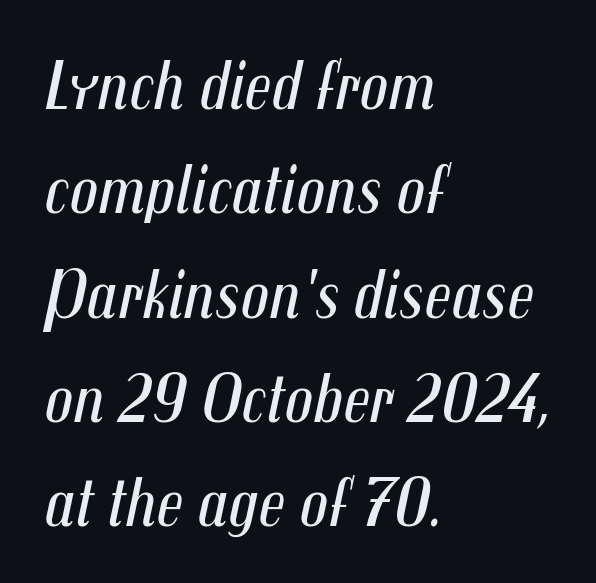
{"italic": "yes", "lean": "right", "slant_degrees": 12, "bold": "no", "weight": "regular", "width": "condensed", "stroke_contrast": "medium", "x_height": "medium", "monospaced": "no", "underline": "no", "align": "left", "line_spacing": "normal", "line_spacing_ratio": 1.49, "letter_spacing": "normal", "letter_spacing_em": 0.0, "glyph_px": 70}
